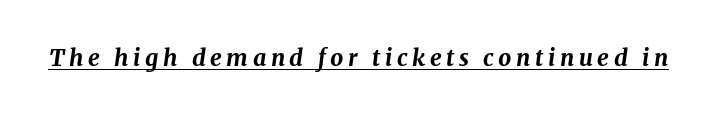
The image shows 23 px bold type, italic (leaning right); set unusually wide letter spacing (+0.2 em), underlined.
